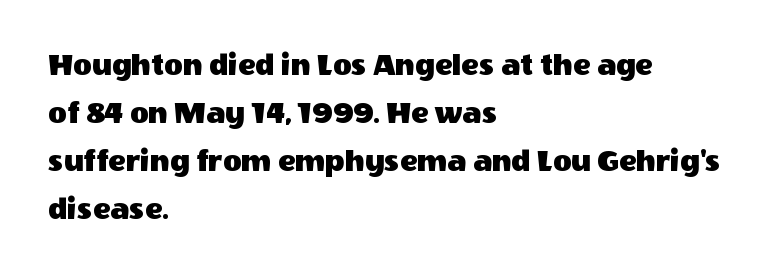
{"serif": "no", "italic": "no", "width": "normal", "x_height": "large", "monospaced": "no", "underline": "no", "align": "left", "line_spacing": "normal", "line_spacing_ratio": 1.5, "letter_spacing": "normal", "letter_spacing_em": 0.0, "glyph_px": 32}
